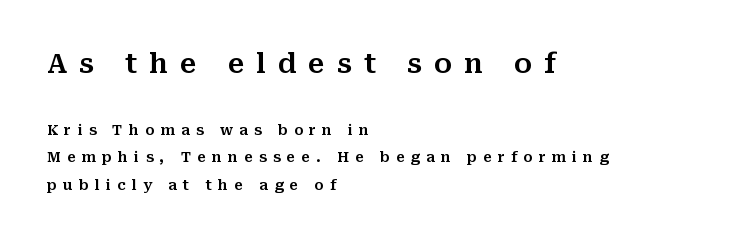
The image shows 27 px text type, upright; set left-aligned, loose line spacing (1.97x), unusually wide letter spacing (+0.45 em), not underlined; the first (top) block is 1.93x larger.
